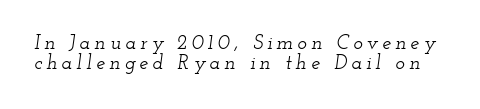
Q: Is the text italic (slanted)? A: Yes, it leans right by about 12 degrees.
Q: Is the text underlined? A: No.
Q: Is the spacing between letters normal or unusually wide? A: Unusually wide.
Q: Is the spacing between lines tight, normal or loose? A: Tight.
